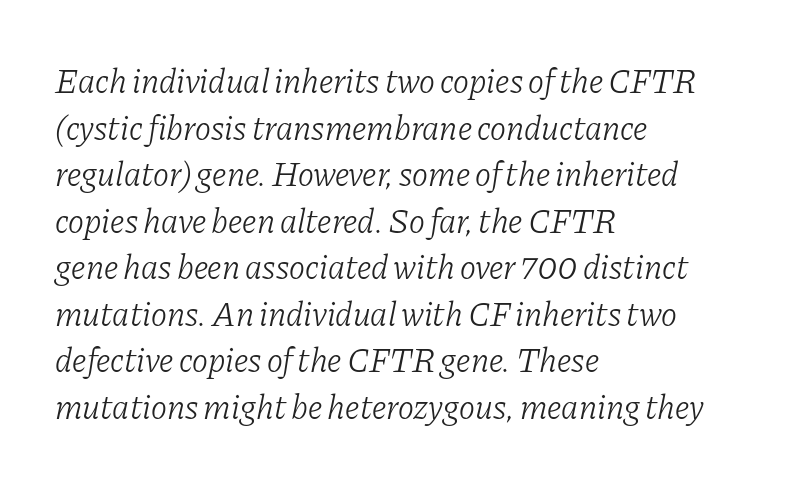
The image shows 34 px light serif type, italic (leaning right); set left-aligned, normal line spacing (1.37x), normal letter spacing, not underlined; low stroke contrast and a medium x-height.
